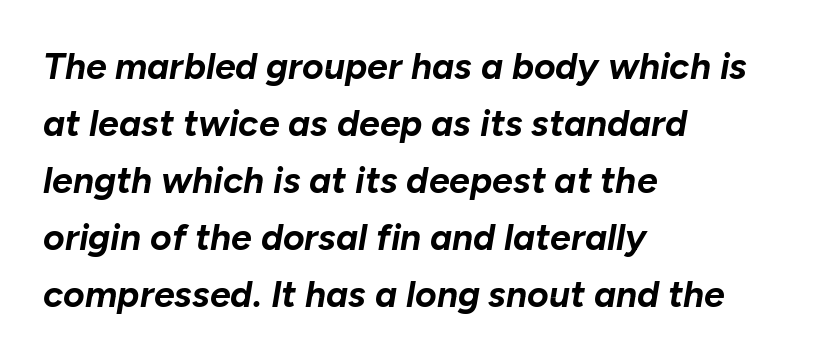
{"italic": "yes", "lean": "right", "slant_degrees": 10, "bold": "yes", "weight": "bold", "width": "normal", "stroke_contrast": "low", "x_height": "medium", "monospaced": "no", "underline": "no", "align": "left", "line_spacing": "normal", "line_spacing_ratio": 1.54, "letter_spacing": "normal", "letter_spacing_em": 0.0, "glyph_px": 37}
